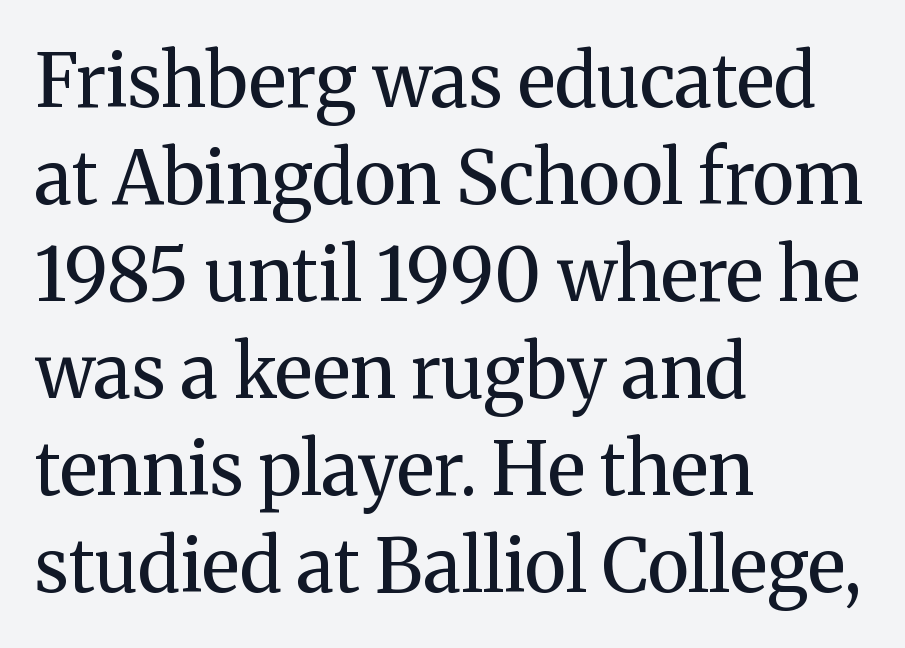
The image shows 73 px regular-weight serif type, upright; set left-aligned, normal line spacing (1.33x), normal letter spacing, not underlined; medium stroke contrast and a medium x-height.
